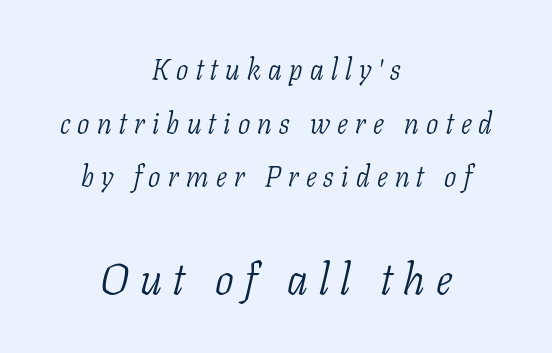
{"serif": "yes", "italic": "yes", "lean": "right", "slant_degrees": 11, "bold": "no", "weight": "light", "width": "condensed", "stroke_contrast": "low", "x_height": "medium", "monospaced": "no", "underline": "no", "align": "center", "line_spacing_ratio": 1.85, "letter_spacing": "wide", "letter_spacing_em": 0.25, "larger_block": "second", "size_ratio": 1.52, "glyph_px": 44}
